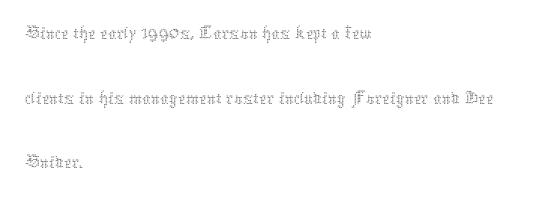
The image shows 42 px thin type, upright; set left-aligned, normal line spacing (1.54x), normal letter spacing, not underlined; medium stroke contrast and a medium x-height.
